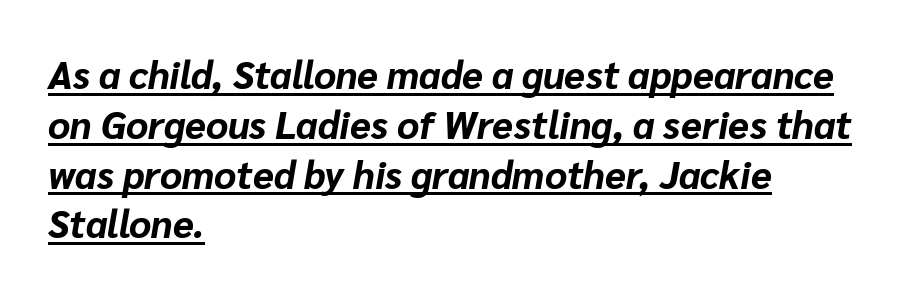
{"italic": "yes", "lean": "right", "slant_degrees": 10, "bold": "yes", "weight": "bold", "width": "normal", "stroke_contrast": "low", "x_height": "medium", "monospaced": "no", "underline": "yes", "align": "left", "line_spacing": "normal", "line_spacing_ratio": 1.31, "letter_spacing": "normal", "letter_spacing_em": 0.0, "glyph_px": 38}
